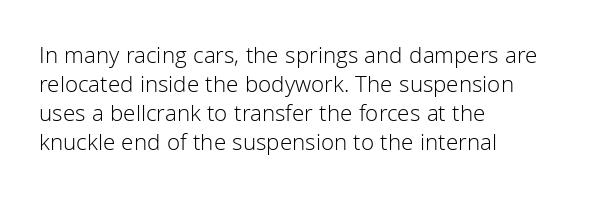
{"italic": "no", "bold": "no", "underline": "no", "align": "left", "line_spacing_ratio": 1.21, "letter_spacing": "normal", "letter_spacing_em": 0.0, "glyph_px": 24}
